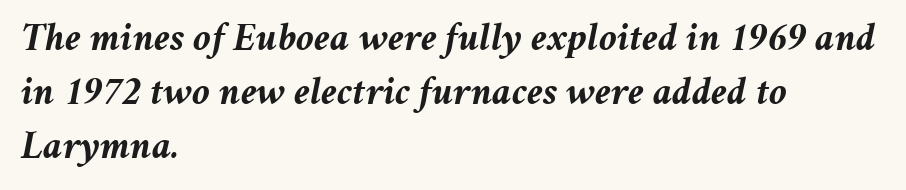
Q: Is the text bold? A: Yes.
Q: Is the text italic (slanted)? A: Yes, it leans right by about 11 degrees.
Q: Is the text underlined? A: No.
Q: How is the paragraph aligned? A: Left-aligned.
Q: Is the spacing between letters normal or unusually wide? A: Normal.
Q: Is the spacing between lines tight, normal or loose? A: Normal.
Q: Width (condensed, normal, or wide)? A: Normal.
Q: Stroke contrast? A: Medium.
Q: x-height? A: Medium.
Q: Monospaced? A: No.
